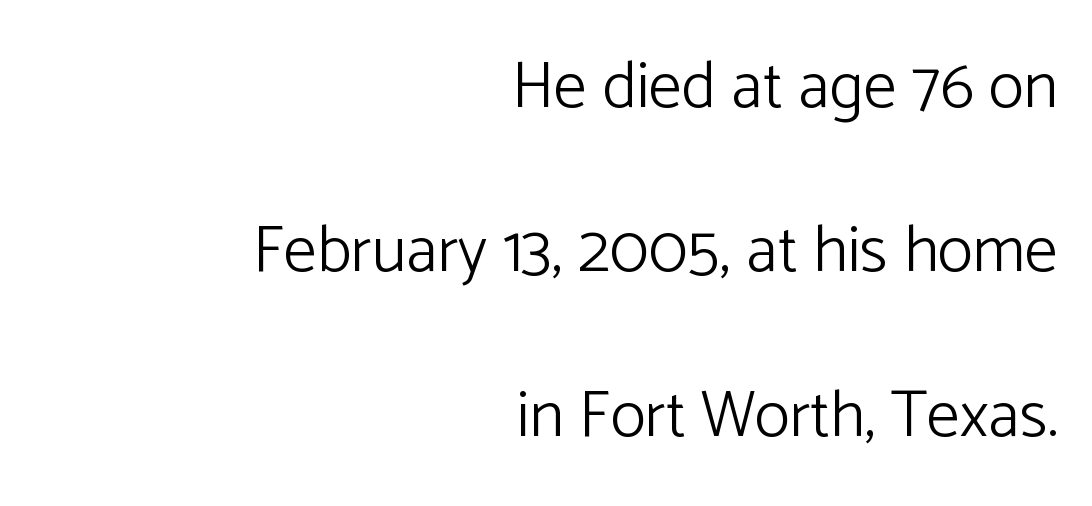
Q: Is the text bold? A: No.
Q: Is the text italic (slanted)? A: No, it is upright.
Q: Is the typeface a serif or a sans-serif typeface? A: Sans-serif.
Q: Is the text underlined? A: No.
Q: How is the paragraph aligned? A: Right-aligned.
Q: Is the spacing between letters normal or unusually wide? A: Normal.
Q: Is the spacing between lines tight, normal or loose? A: Loose.
Q: Width (condensed, normal, or wide)? A: Normal.
Q: Stroke contrast? A: Low.
Q: x-height? A: Medium.
Q: Monospaced? A: No.
